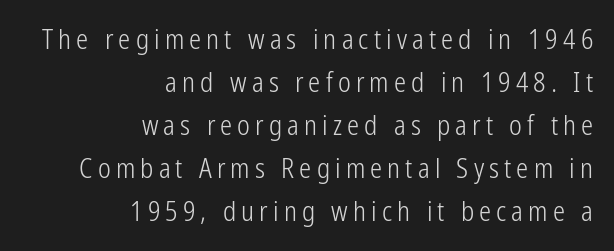
The image shows 27 px text type, upright; set right-aligned, normal line spacing (1.59x), not underlined.
